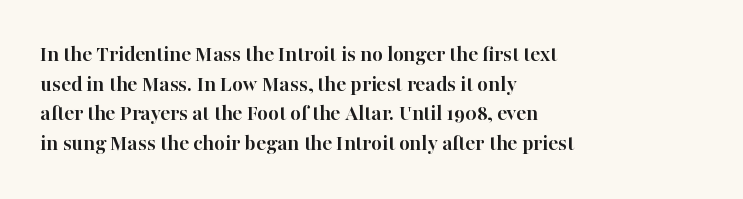
Q: Is the text bold? A: Yes.
Q: Is the text italic (slanted)? A: No, it is upright.
Q: Is the text underlined? A: No.
Q: How is the paragraph aligned? A: Left-aligned.
Q: Is the spacing between letters normal or unusually wide? A: Normal.
Q: Is the spacing between lines tight, normal or loose? A: Normal.
